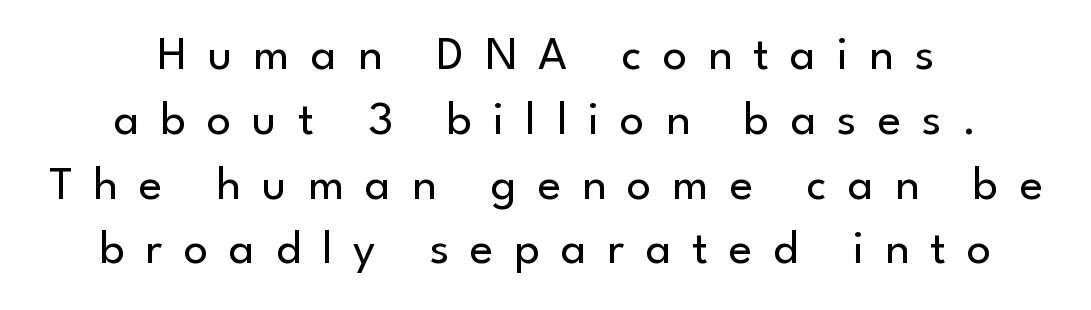
Q: Is the text bold? A: No.
Q: Is the text italic (slanted)? A: No, it is upright.
Q: Is the typeface a serif or a sans-serif typeface? A: Sans-serif.
Q: Is the text underlined? A: No.
Q: How is the paragraph aligned? A: Centered.
Q: Is the spacing between letters normal or unusually wide? A: Unusually wide.
Q: Is the spacing between lines tight, normal or loose? A: Normal.
Q: Width (condensed, normal, or wide)? A: Normal.
Q: Stroke contrast? A: Low.
Q: x-height? A: Small.
Q: Monospaced? A: No.
